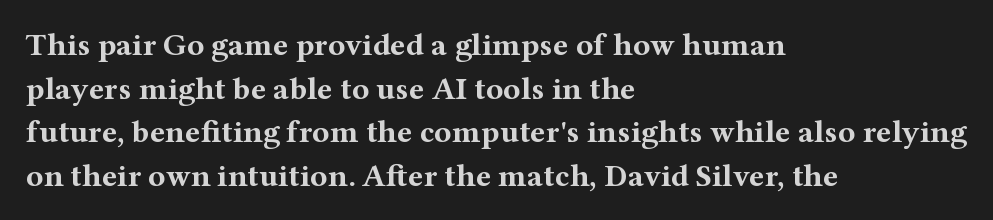
Q: Is the text bold? A: Yes.
Q: Is the text italic (slanted)? A: No, it is upright.
Q: Is the typeface a serif or a sans-serif typeface? A: Serif.
Q: Is the text underlined? A: No.
Q: How is the paragraph aligned? A: Left-aligned.
Q: Is the spacing between letters normal or unusually wide? A: Normal.
Q: Is the spacing between lines tight, normal or loose? A: Normal.
Q: Width (condensed, normal, or wide)? A: Wide.
Q: Stroke contrast? A: Medium.
Q: x-height? A: Medium.
Q: Monospaced? A: No.
